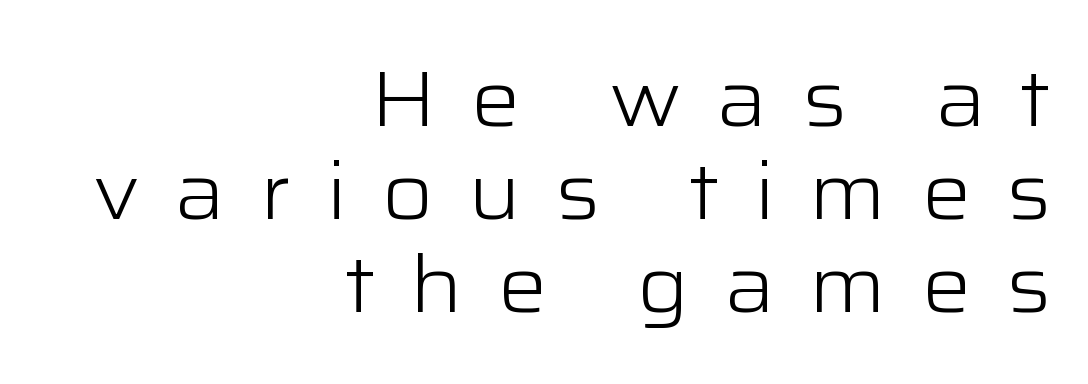
The image shows 78 px light, wide sans-serif type, upright; set right-aligned, line spacing 1.19x, unusually wide letter spacing (+0.44 em), not underlined; low stroke contrast and a medium x-height.
